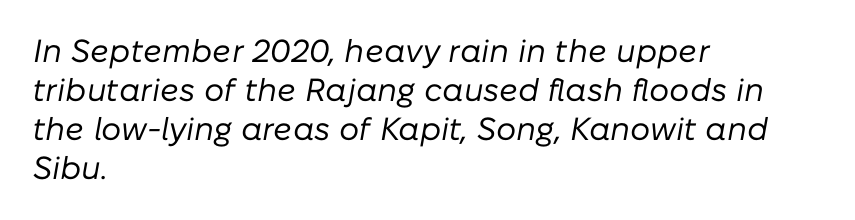
Varying glyph widths throughout — classic text-font behaviour. Here the glyphs are tracked normally, forming tight word shapes. The lettering tilts uniformly, giving the passage an italic look. Heft: none added — not bold. A clean baseline with only descenders dipping below it.
